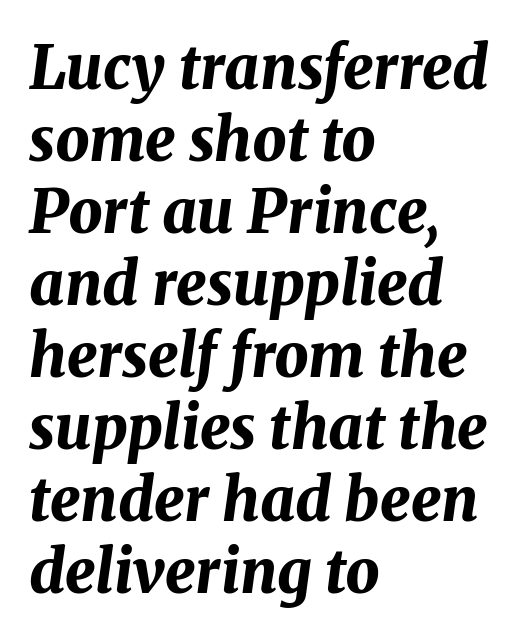
{"italic": "yes", "lean": "right", "slant_degrees": 8, "bold": "yes", "weight": "bold", "width": "normal", "stroke_contrast": "medium", "x_height": "medium", "monospaced": "no", "underline": "no", "align": "left", "line_spacing_ratio": 1.2, "letter_spacing": "normal", "letter_spacing_em": 0.0, "glyph_px": 60}
